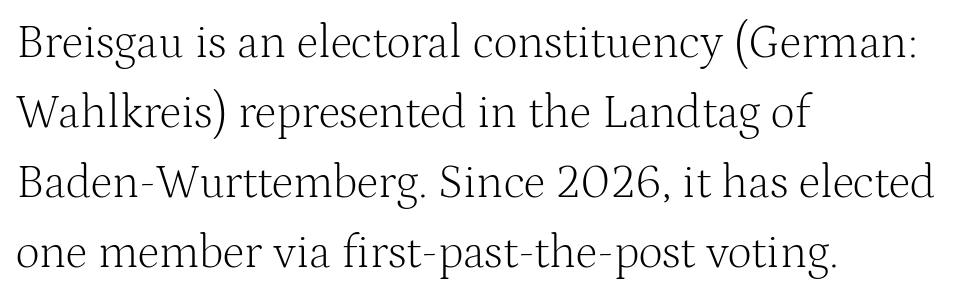
Q: Is the text bold? A: No.
Q: Is the text italic (slanted)? A: No, it is upright.
Q: Is the typeface a serif or a sans-serif typeface? A: Serif.
Q: Is the text underlined? A: No.
Q: How is the paragraph aligned? A: Left-aligned.
Q: Is the spacing between letters normal or unusually wide? A: Normal.
Q: Is the spacing between lines tight, normal or loose? A: Normal.
Q: Width (condensed, normal, or wide)? A: Normal.
Q: Stroke contrast? A: Medium.
Q: x-height? A: Medium.
Q: Monospaced? A: No.
